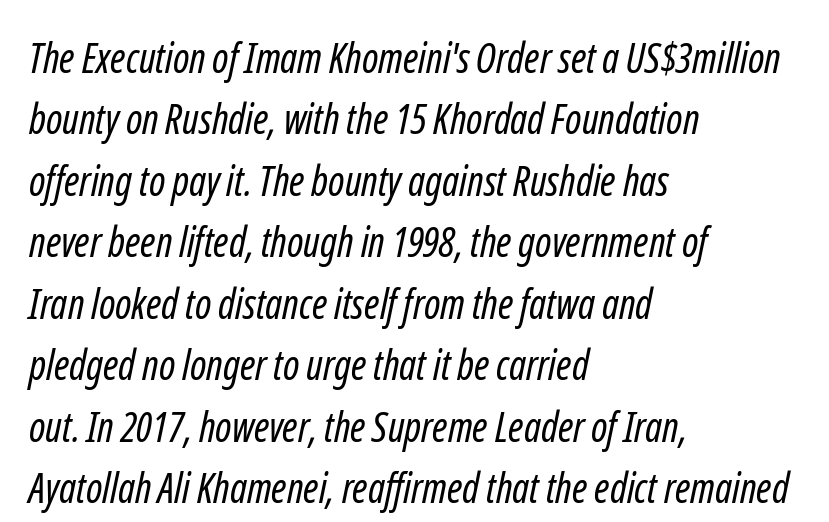
{"serif": "no", "bold": "no", "weight": "regular", "width": "condensed", "stroke_contrast": "low", "x_height": "medium", "monospaced": "no", "underline": "no", "align": "left", "line_spacing": "normal", "line_spacing_ratio": 1.5, "letter_spacing": "normal", "letter_spacing_em": 0.0, "glyph_px": 41}
